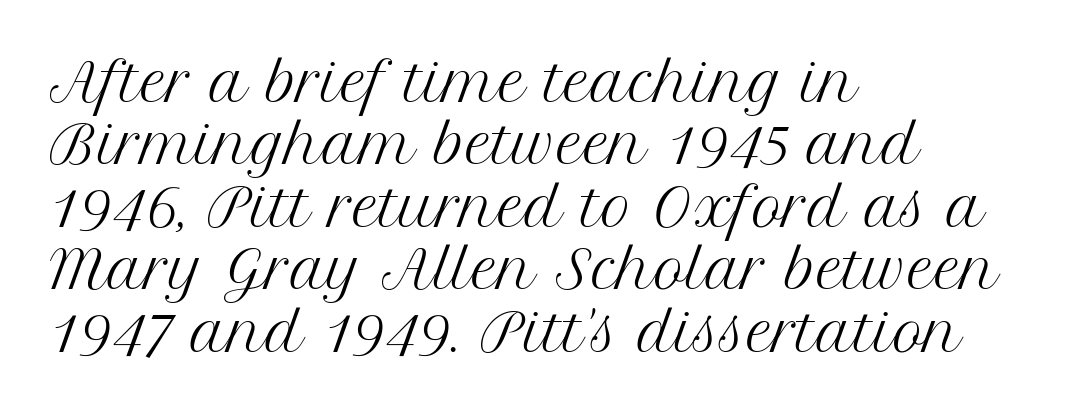
The image shows 52 px regular-weight type; set left-aligned, line spacing 1.2x, normal letter spacing, not underlined; medium stroke contrast and a medium x-height.
